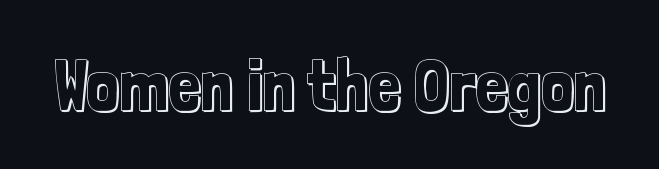
The image shows 72 px condensed type, upright; set normal letter spacing, not underlined; a medium x-height.
